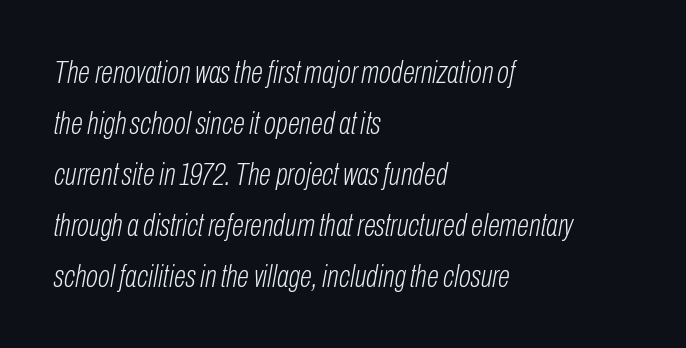
The image shows 32 px light, condensed type, italic (leaning right); set left-aligned, normal line spacing (1.59x), normal letter spacing, not underlined; low stroke contrast and a medium x-height.
